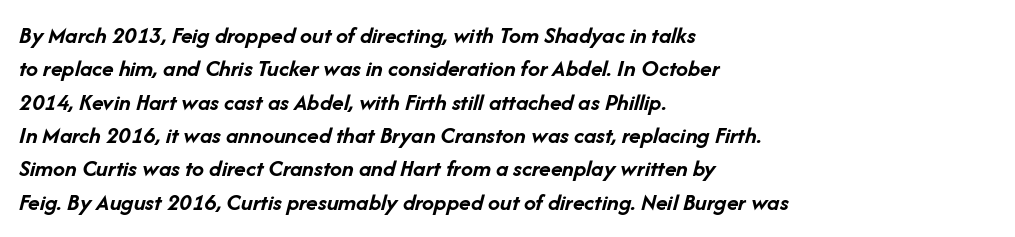
Q: Is the text bold? A: Yes.
Q: Is the text italic (slanted)? A: Yes, it leans right by about 14 degrees.
Q: Is the text underlined? A: No.
Q: How is the paragraph aligned? A: Left-aligned.
Q: Is the spacing between letters normal or unusually wide? A: Normal.
Q: Is the spacing between lines tight, normal or loose? A: Normal.
